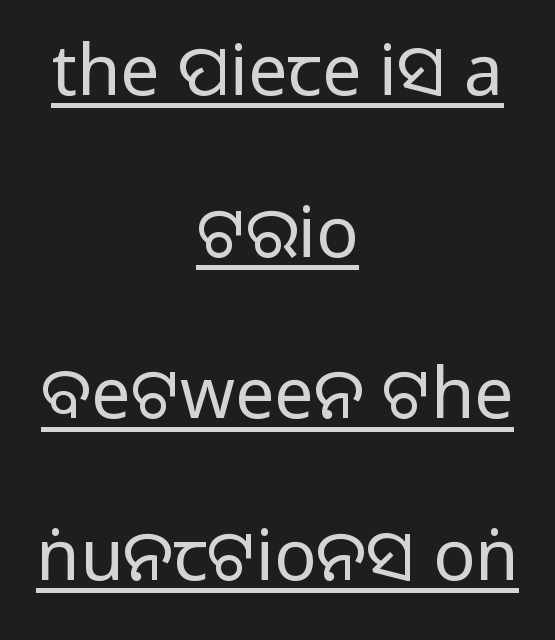
The image shows 70 px sans-serif type, upright; set centered, loose line spacing (2.31x), normal letter spacing, underlined; medium stroke contrast.
